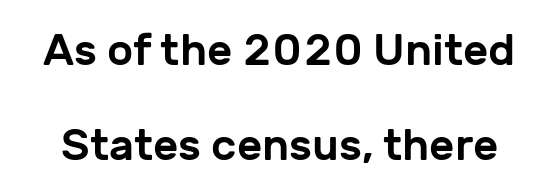
The type is set solid horizontally, with unmodified tracking. Descenders are the only things crossing below the line. Font category for this specimen: sans-serif. Varying glyph widths throughout — classic text-font behaviour. Nope, not italic — everything's standing straight. Summary of vertical rhythm: relaxed, with wide interline spacing.
